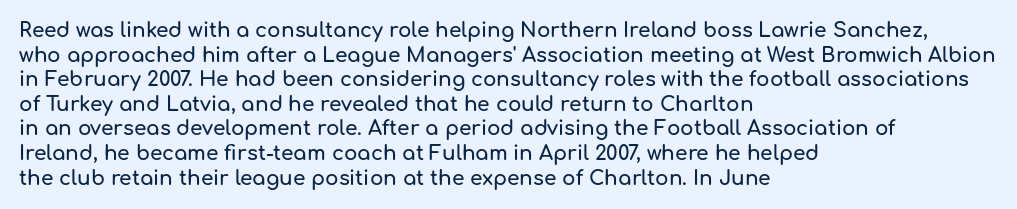
Here the glyphs are tracked normally, forming tight word shapes. The baseline area is clear. Ascenders rise straight up at ninety degrees. These lines stack with their left ends in a neat column.
